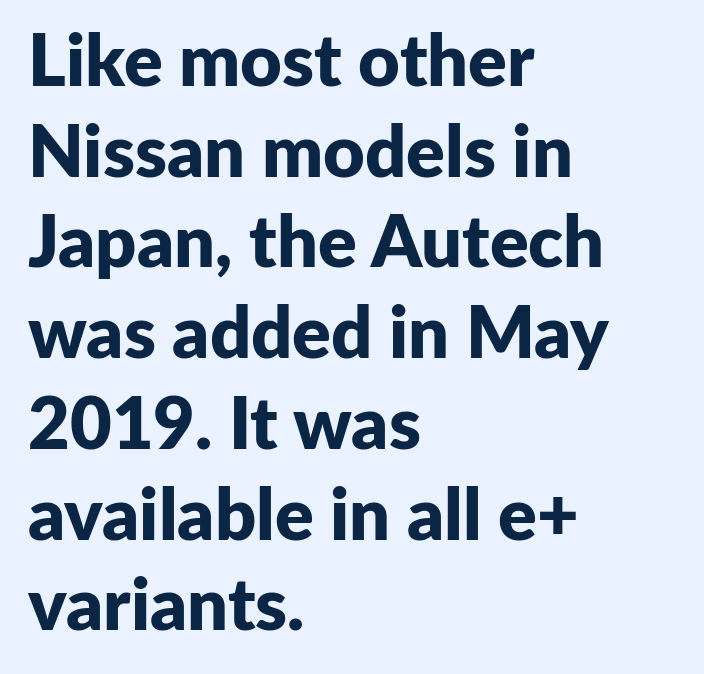
{"serif": "no", "italic": "no", "bold": "yes", "weight": "bold", "width": "normal", "stroke_contrast": "low", "x_height": "medium", "monospaced": "no", "underline": "no", "align": "left", "line_spacing": "normal", "line_spacing_ratio": 1.26, "letter_spacing": "normal", "letter_spacing_em": 0.0, "glyph_px": 72}
